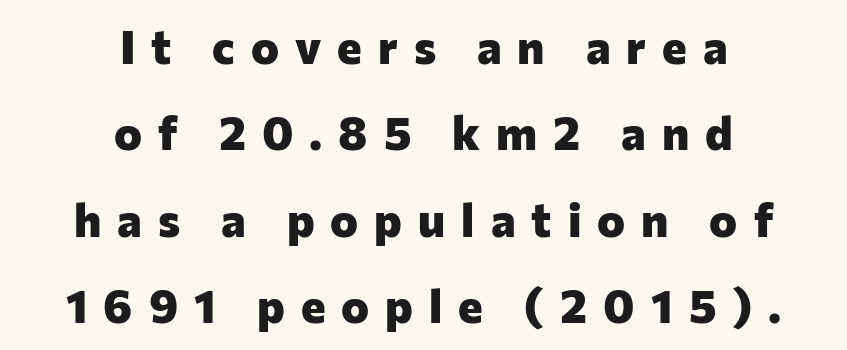
The image shows 47 px heavy sans-serif type, upright; set centered, line spacing 1.84x, unusually wide letter spacing (+0.34 em), not underlined; low stroke contrast and a medium x-height.
